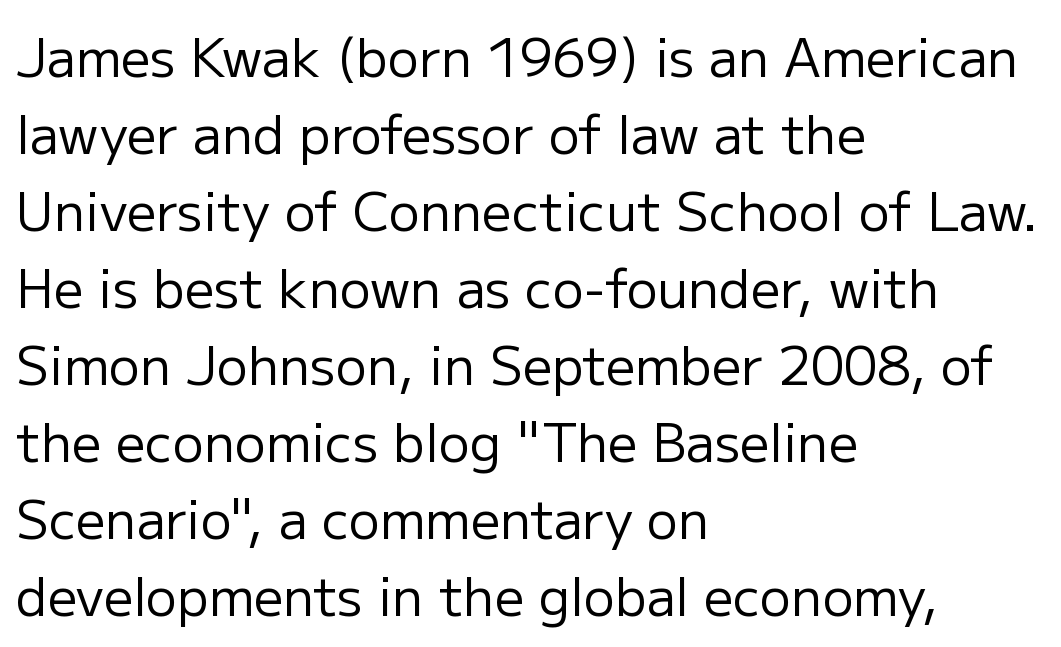
Q: Is the text bold? A: No.
Q: Is the text italic (slanted)? A: No, it is upright.
Q: Is the typeface a serif or a sans-serif typeface? A: Sans-serif.
Q: Is the text underlined? A: No.
Q: How is the paragraph aligned? A: Left-aligned.
Q: Is the spacing between letters normal or unusually wide? A: Normal.
Q: Is the spacing between lines tight, normal or loose? A: Normal.
Q: Width (condensed, normal, or wide)? A: Normal.
Q: Stroke contrast? A: Low.
Q: x-height? A: Medium.
Q: Monospaced? A: No.
